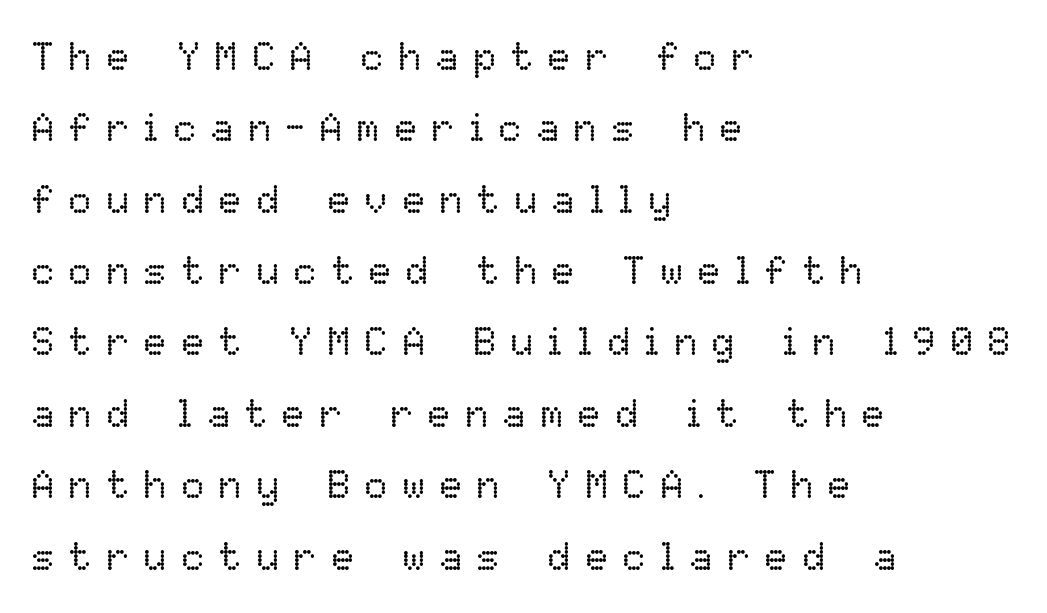
This sample uses expanded letter spacing, leaving extra air between glyphs. Nothing heavy about these letters — not bold at all. Each letter keeps its own natural width here, so spacing adapts to shape. Glance below the letters and you will spot only blank space. The lettering holds an erect, upright posture throughout. The paragraph shown leans on its left margin.
